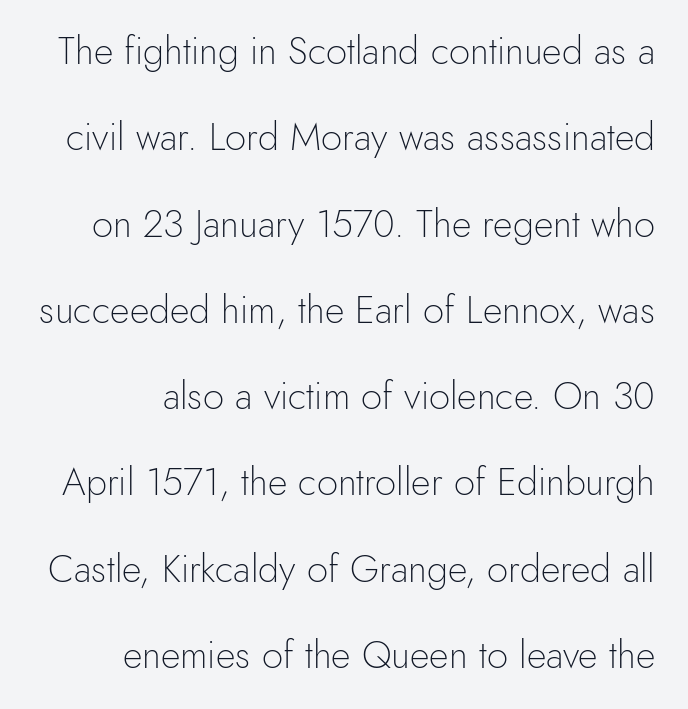
{"serif": "no", "italic": "no", "bold": "no", "weight": "light", "width": "normal", "x_height": "small", "monospaced": "no", "underline": "no", "line_spacing": "loose", "line_spacing_ratio": 2.27, "letter_spacing": "normal", "letter_spacing_em": 0.0, "glyph_px": 38}
